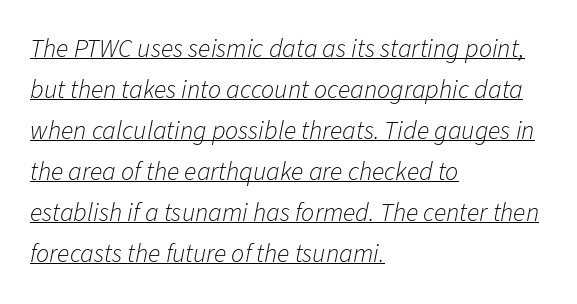
Q: Is the text bold? A: No.
Q: Is the text italic (slanted)? A: Yes, it leans right by about 11 degrees.
Q: Is the text underlined? A: Yes.
Q: How is the paragraph aligned? A: Left-aligned.
Q: Is the spacing between letters normal or unusually wide? A: Normal.
Q: Is the spacing between lines tight, normal or loose? A: Normal.
